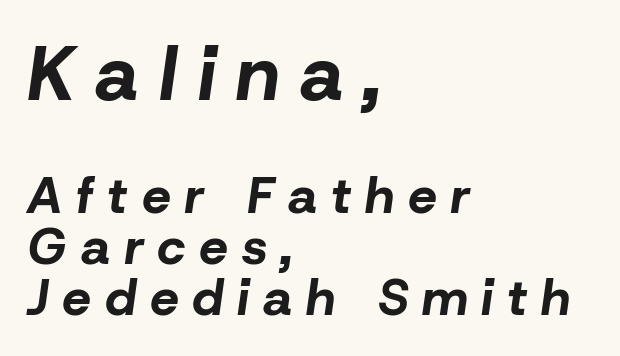
The image shows 76 px bold type, italic (leaning right); set left-aligned, tight line spacing (1.0x), unusually wide letter spacing (+0.27 em), not underlined; the first (top) block is 1.49x larger; low stroke contrast and a medium x-height.
